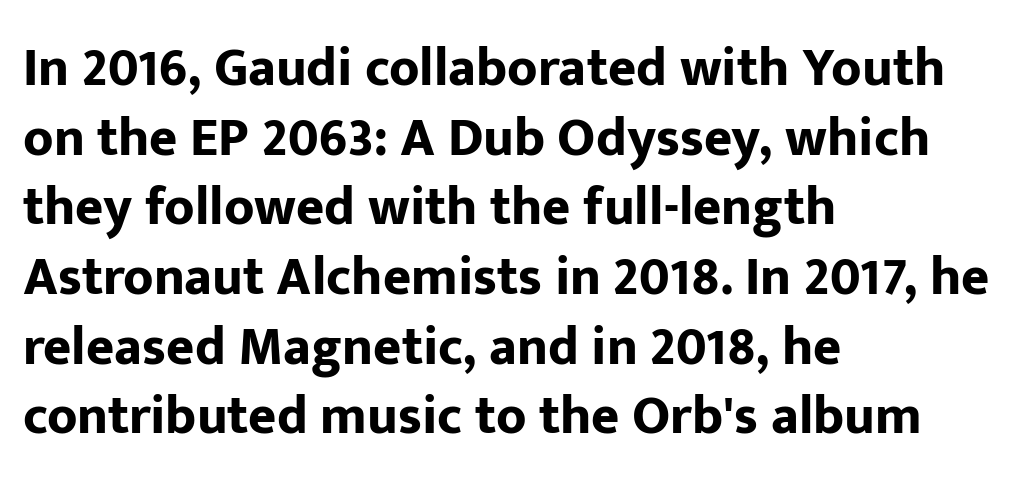
Words float on clear page, feet unadorned. The designer went with a sans here, leaving each stem footless. Summary of weight: heavy, a full bold. Compared with a centered layout, this one pins lines to the left instead.
